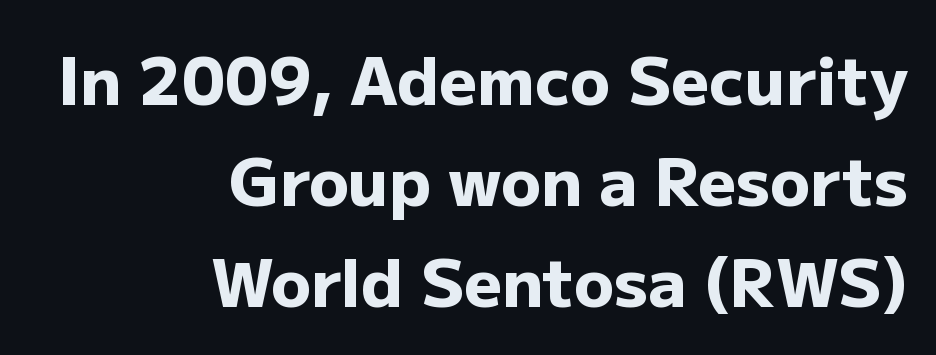
{"serif": "no", "italic": "no", "bold": "yes", "weight": "heavy", "width": "normal", "stroke_contrast": "low", "x_height": "medium", "monospaced": "no", "underline": "no", "align": "right", "line_spacing": "normal", "line_spacing_ratio": 1.53, "letter_spacing": "normal", "letter_spacing_em": 0.0, "glyph_px": 66}
